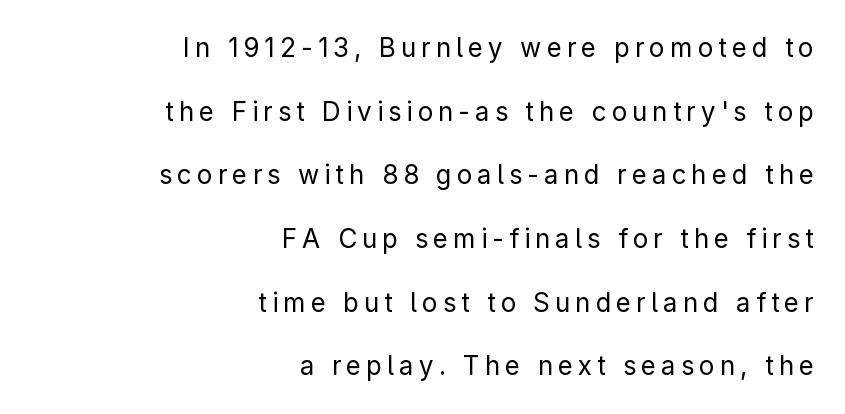
Q: Is the text bold? A: No.
Q: Is the text italic (slanted)? A: No, it is upright.
Q: Is the text underlined? A: No.
Q: How is the paragraph aligned? A: Right-aligned.
Q: Is the spacing between lines tight, normal or loose? A: Loose.
